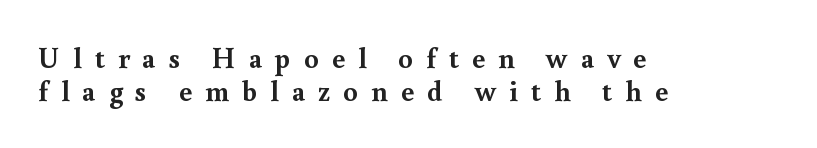
The image shows 29 px semibold serif type, upright; set left-aligned, tight line spacing (1.15x), unusually wide letter spacing (+0.45 em), not underlined; a small x-height.
